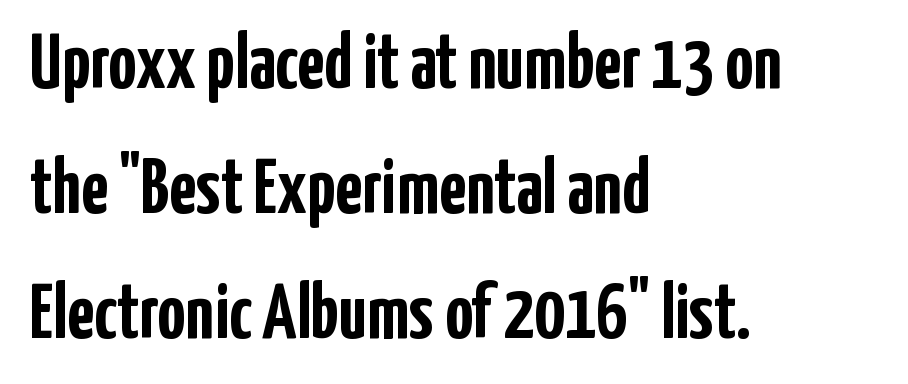
The image shows 78 px semibold, condensed sans-serif type, upright; set left-aligned, normal line spacing (1.6x), normal letter spacing, not underlined; low stroke contrast and a medium x-height.
